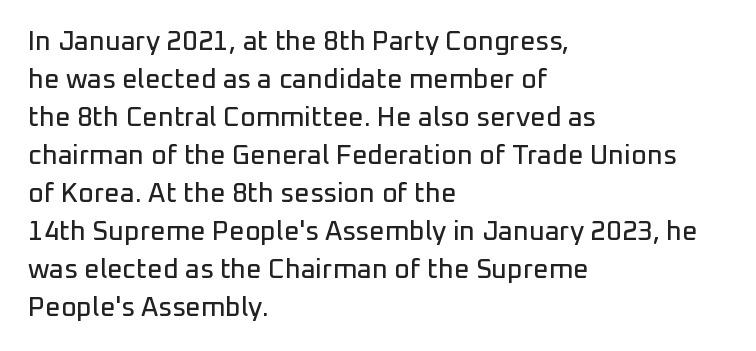
{"italic": "no", "underline": "no", "align": "left", "line_spacing": "normal", "line_spacing_ratio": 1.41, "letter_spacing": "normal", "letter_spacing_em": 0.0, "glyph_px": 27}
